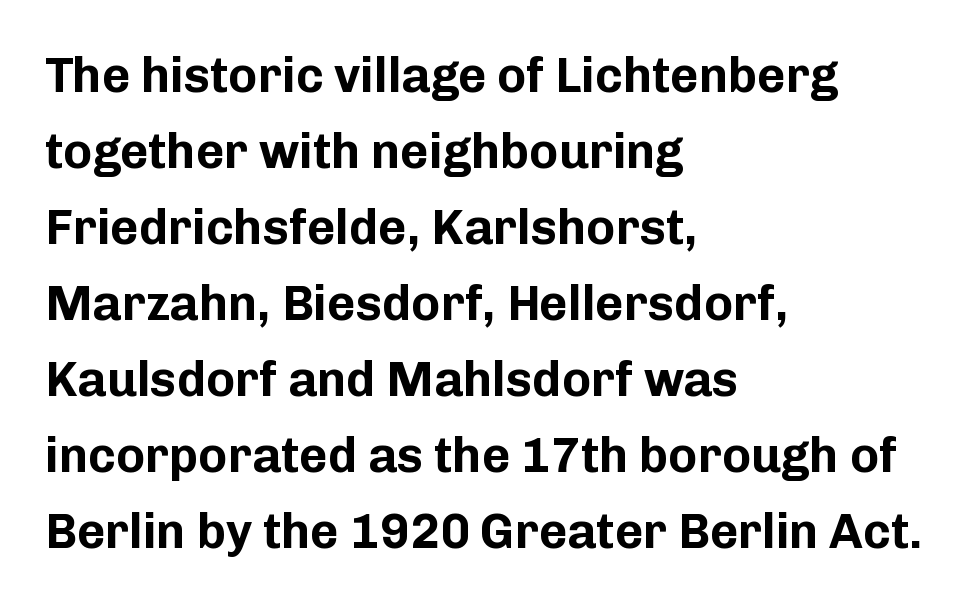
Q: Is the text bold? A: Yes.
Q: Is the text italic (slanted)? A: No, it is upright.
Q: Is the typeface a serif or a sans-serif typeface? A: Sans-serif.
Q: Is the text underlined? A: No.
Q: How is the paragraph aligned? A: Left-aligned.
Q: Is the spacing between letters normal or unusually wide? A: Normal.
Q: Is the spacing between lines tight, normal or loose? A: Normal.
Q: Width (condensed, normal, or wide)? A: Normal.
Q: Stroke contrast? A: Low.
Q: x-height? A: Medium.
Q: Monospaced? A: No.
